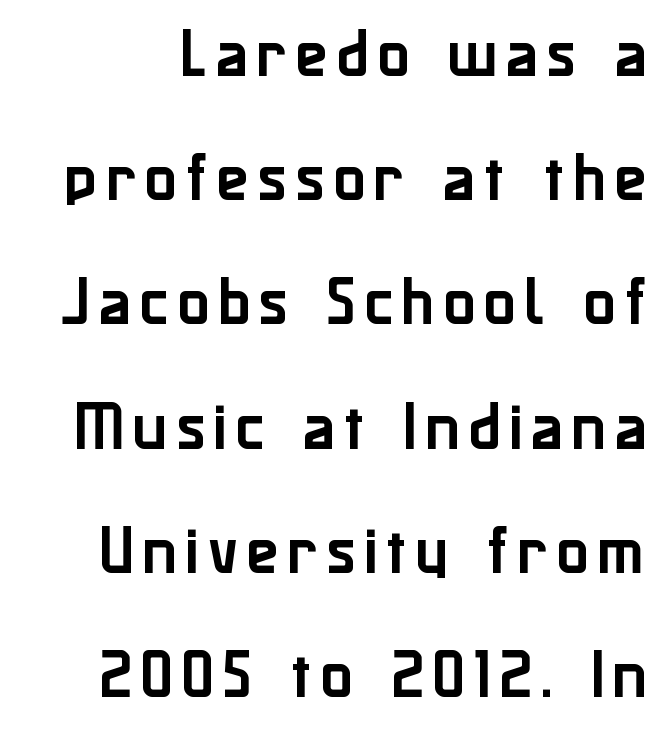
Note the varied advance widths — an 'i' is clearly narrower than an 'm'. The area under the type is left untouched. This sample uses an upright cut, with every glyph sitting square on the baseline. Stroke terminals: plain, sans-serif.
